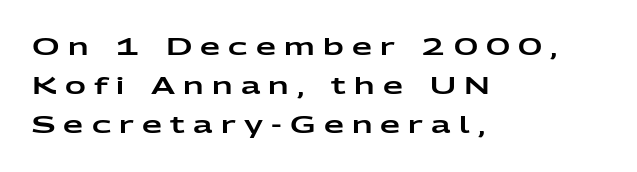
{"italic": "no", "underline": "no", "align": "left", "line_spacing": "normal", "line_spacing_ratio": 1.7, "letter_spacing": "wide", "letter_spacing_em": 0.36, "glyph_px": 23}
